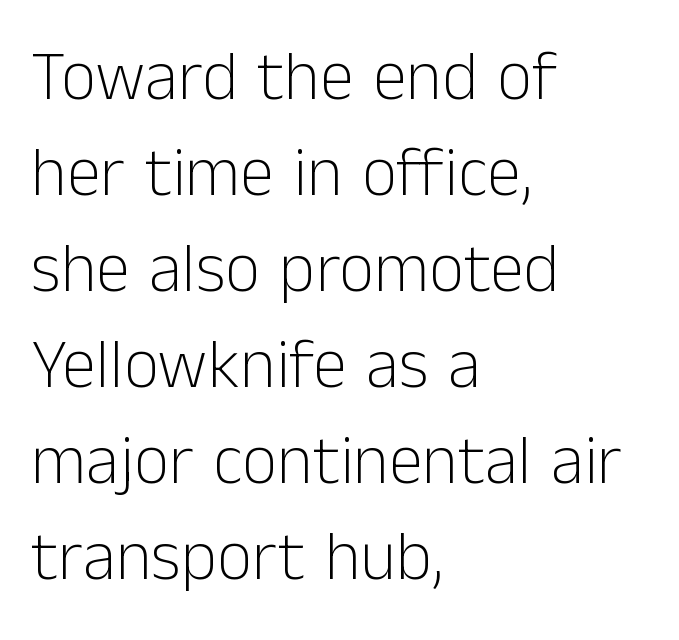
Q: Is the text bold? A: No.
Q: Is the text italic (slanted)? A: No, it is upright.
Q: Is the typeface a serif or a sans-serif typeface? A: Sans-serif.
Q: Is the text underlined? A: No.
Q: How is the paragraph aligned? A: Left-aligned.
Q: Is the spacing between letters normal or unusually wide? A: Normal.
Q: Is the spacing between lines tight, normal or loose? A: Normal.
Q: Width (condensed, normal, or wide)? A: Normal.
Q: Stroke contrast? A: Low.
Q: x-height? A: Medium.
Q: Monospaced? A: No.
